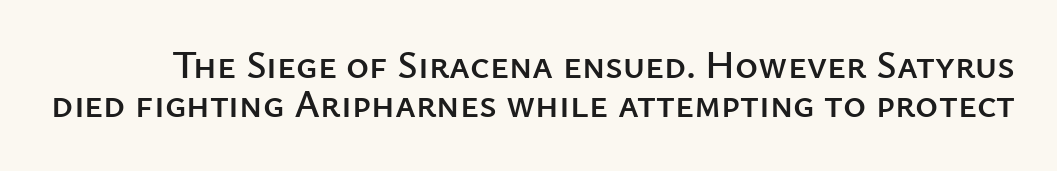
The image shows 39 px sans-serif type, upright; set tight line spacing (0.99x), normal letter spacing, not underlined; low stroke contrast and a medium x-height.
